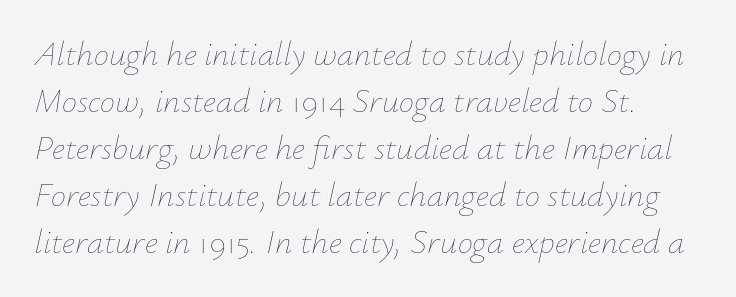
{"italic": "yes", "lean": "right", "slant_degrees": 12, "bold": "no", "weight": "thin", "width": "normal", "stroke_contrast": "low", "x_height": "small", "monospaced": "no", "underline": "no", "line_spacing": "normal", "line_spacing_ratio": 1.38, "letter_spacing": "normal", "letter_spacing_em": 0.0, "glyph_px": 34}
